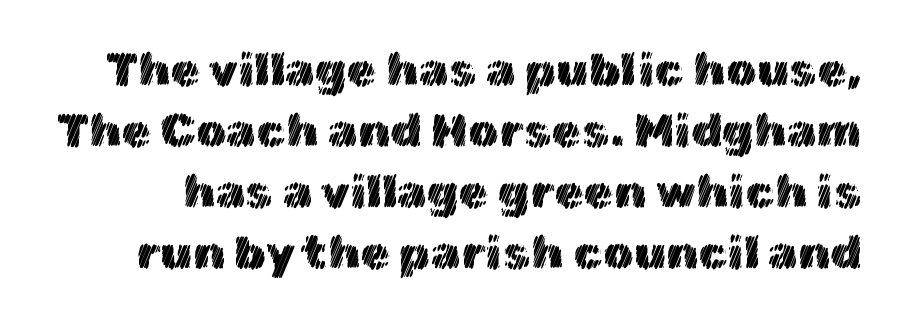
{"italic": "no", "width": "normal", "x_height": "medium", "monospaced": "no", "underline": "no", "line_spacing": "normal", "line_spacing_ratio": 1.27, "letter_spacing": "normal", "letter_spacing_em": 0.0, "glyph_px": 48}
